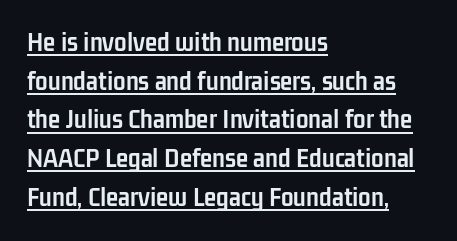
Q: Is the text bold? A: Yes.
Q: Is the text italic (slanted)? A: No, it is upright.
Q: Is the typeface a serif or a sans-serif typeface? A: Sans-serif.
Q: Is the text underlined? A: Yes.
Q: How is the paragraph aligned? A: Left-aligned.
Q: Is the spacing between letters normal or unusually wide? A: Normal.
Q: Is the spacing between lines tight, normal or loose? A: Normal.
Q: Width (condensed, normal, or wide)? A: Condensed.
Q: Stroke contrast? A: Low.
Q: x-height? A: Medium.
Q: Monospaced? A: No.
